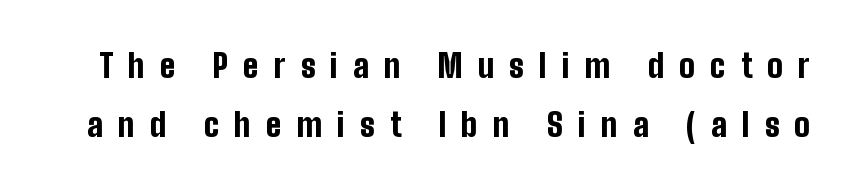
{"serif": "no", "italic": "no", "bold": "yes", "weight": "bold", "width": "condensed", "stroke_contrast": "low", "x_height": "medium", "monospaced": "no", "underline": "no", "line_spacing_ratio": 1.79, "letter_spacing": "wide", "letter_spacing_em": 0.46, "glyph_px": 33}
